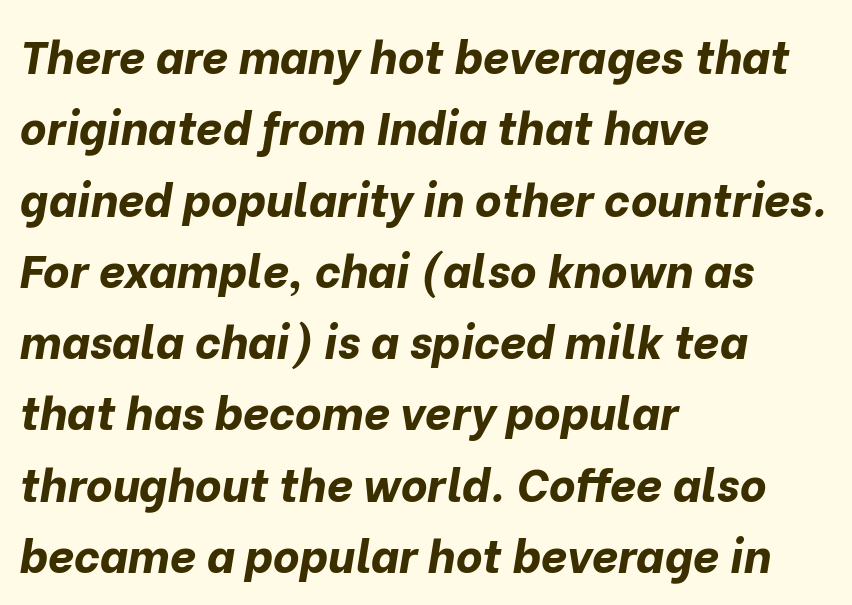
The face used here is proportionally spaced, like ordinary book or web type. Rendered with sloped, italic letterforms. The lines sit at an ordinary, default distance from one another. In CSS terms this would be text-align: left. Each glyph is drawn with heavy, bold strokes.
